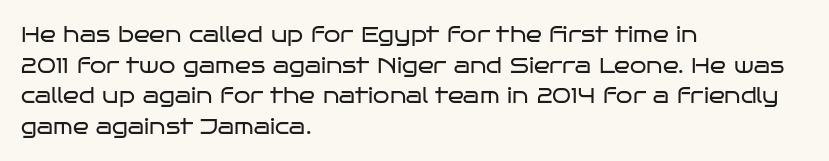
{"italic": "no", "bold": "no", "underline": "no", "align": "left", "line_spacing": "normal", "line_spacing_ratio": 1.46, "letter_spacing": "normal", "letter_spacing_em": 0.0, "glyph_px": 21}
